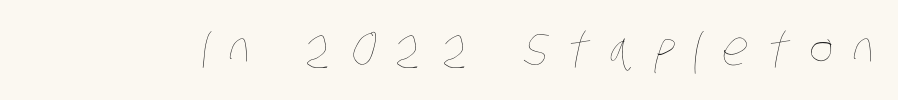
Stems and bowls with no extra thickness — not bold. The gaps between neighbouring characters are conspicuously large. The face used here is proportionally spaced, like ordinary book or web type. A bare baseline throughout the passage.
